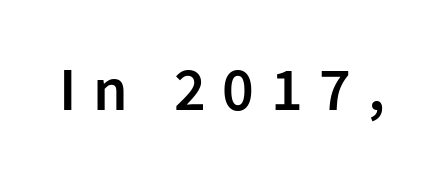
{"serif": "no", "italic": "no", "bold": "semi", "weight": "semibold", "width": "normal", "stroke_contrast": "low", "x_height": "medium", "monospaced": "no", "underline": "no", "letter_spacing": "wide", "letter_spacing_em": 0.27, "glyph_px": 62}
